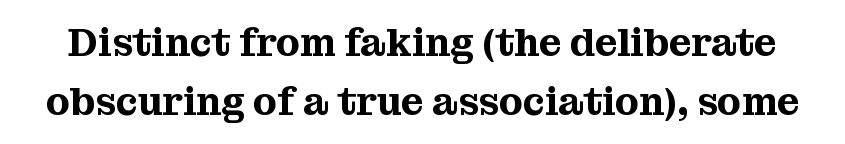
Q: Is the text italic (slanted)? A: No, it is upright.
Q: Is the typeface a serif or a sans-serif typeface? A: Serif.
Q: Is the text underlined? A: No.
Q: Is the spacing between letters normal or unusually wide? A: Normal.
Q: Is the spacing between lines tight, normal or loose? A: Normal.
Q: Width (condensed, normal, or wide)? A: Normal.
Q: Stroke contrast? A: Medium.
Q: x-height? A: Medium.
Q: Monospaced? A: No.
